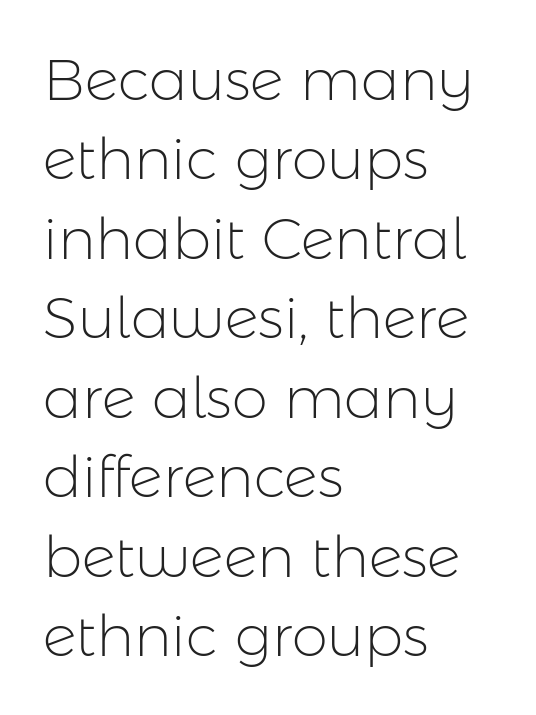
The image shows 58 px light sans-serif type, upright; set left-aligned, normal line spacing (1.37x), normal letter spacing, not underlined; low stroke contrast and a medium x-height.
